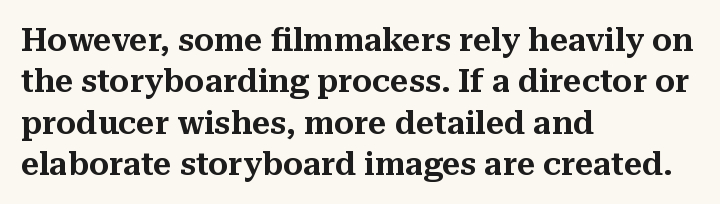
The image shows 32 px serif type, upright; set left-aligned, normal line spacing (1.29x), normal letter spacing, not underlined; medium stroke contrast and a medium x-height.
